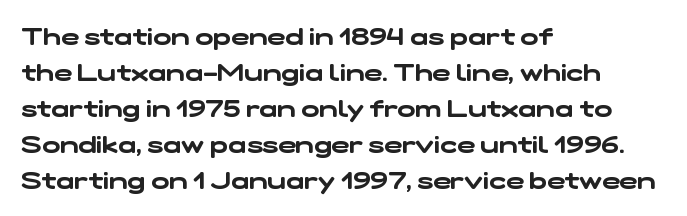
The space between consecutive lines is moderate. The typesetter chose a ragged-right arrangement here. Words appear dense and cohesive because spacing is normal. Letters rest on an invisible, unmarked baseline.
